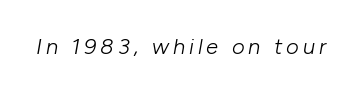
Q: Is the text bold? A: No.
Q: Is the text italic (slanted)? A: Yes, it leans right by about 10 degrees.
Q: Is the text underlined? A: No.
